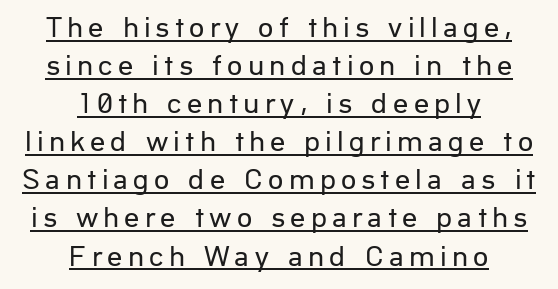
The image shows 30 px regular-weight sans-serif type, upright; set centered, normal line spacing (1.27x), underlined; low stroke contrast and a medium x-height.
